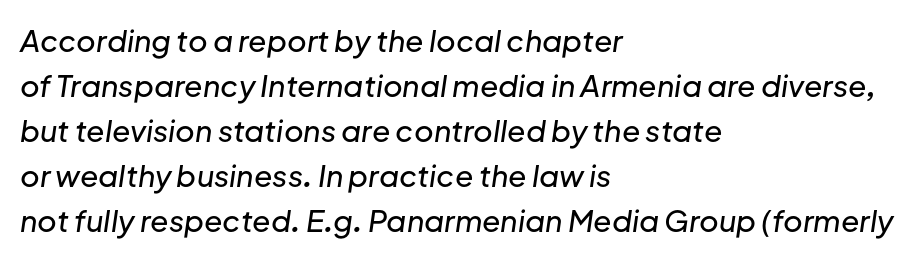
The image shows 30 px text type, italic (leaning right); set left-aligned, normal line spacing (1.5x), normal letter spacing, not underlined; low stroke contrast and a medium x-height.
